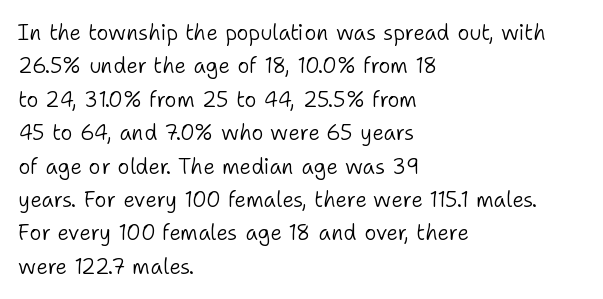
How would I describe the line gaps? Plain and ordinary. Weight: in the light-to-regular range. The type is set solid horizontally, with unmodified tracking. The lines are quadded left.
